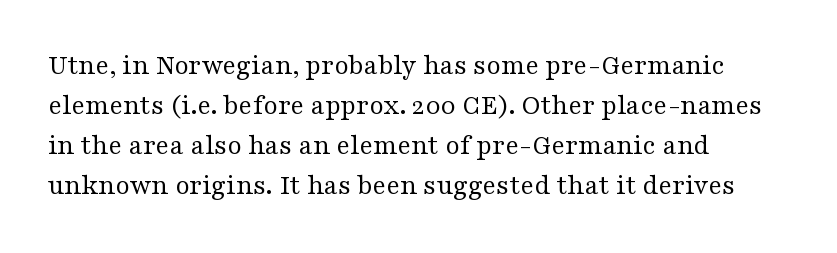
{"serif": "yes", "italic": "no", "bold": "no", "weight": "regular", "width": "wide", "stroke_contrast": "medium", "x_height": "medium", "monospaced": "no", "underline": "no", "align": "left", "line_spacing": "normal", "line_spacing_ratio": 1.38, "letter_spacing": "normal", "letter_spacing_em": 0.0, "glyph_px": 29}
